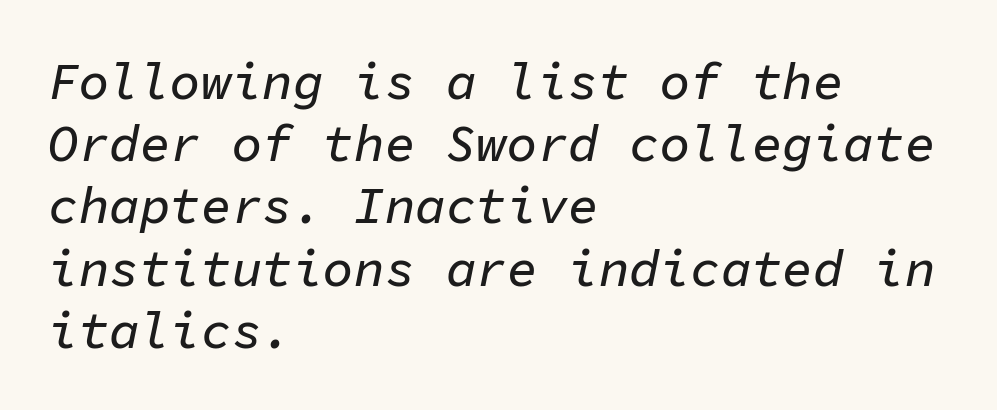
Unmarked baselines from the first word to the last. You can tell it's italic because the verticals aren't actually vertical. No extra tracking has been applied to these lines. The letters march in equal steps, a hallmark of fixed-pitch type.
